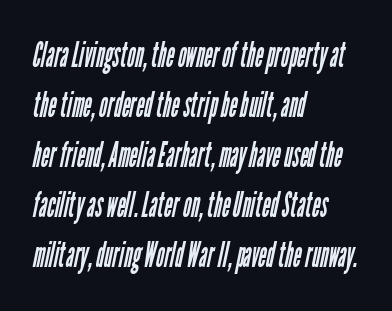
A bare baseline throughout the passage. The type is set solid horizontally, with unmodified tracking. The rag falls on the right side of this text block. Weight: not bold — regular or lighter.
